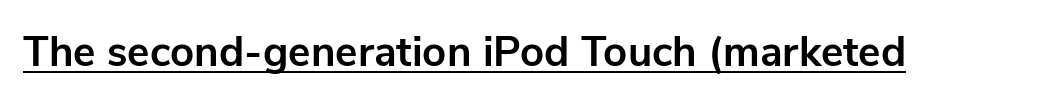
Q: Is the text bold? A: Yes.
Q: Is the text italic (slanted)? A: No, it is upright.
Q: Is the typeface a serif or a sans-serif typeface? A: Sans-serif.
Q: Is the text underlined? A: Yes.
Q: Is the spacing between letters normal or unusually wide? A: Normal.
Q: Width (condensed, normal, or wide)? A: Normal.
Q: Stroke contrast? A: Low.
Q: x-height? A: Medium.
Q: Monospaced? A: No.
